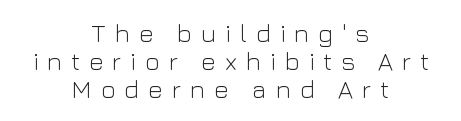
Q: Is the text bold? A: No.
Q: Is the text italic (slanted)? A: No, it is upright.
Q: Is the text underlined? A: No.
Q: How is the paragraph aligned? A: Centered.
Q: Is the spacing between letters normal or unusually wide? A: Unusually wide.
Q: Is the spacing between lines tight, normal or loose? A: Tight.
